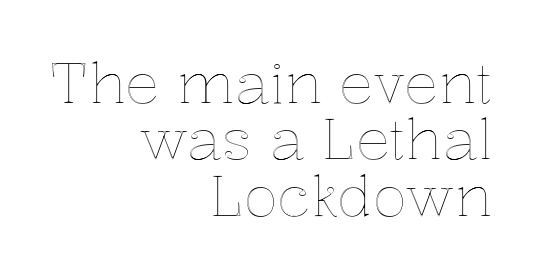
The image shows 57 px text type, upright; set right-aligned, tight line spacing (0.99x), normal letter spacing, not underlined; a medium x-height.
